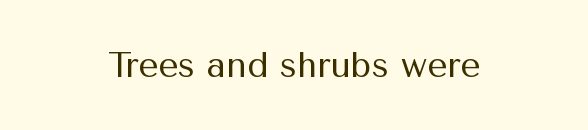
{"serif": "no", "italic": "no", "bold": "no", "weight": "regular", "width": "normal", "stroke_contrast": "medium", "x_height": "medium", "monospaced": "no", "underline": "no", "align": "center", "letter_spacing": "normal", "letter_spacing_em": 0.0, "glyph_px": 35}
